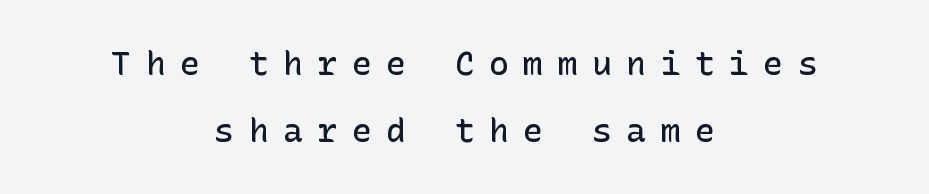
{"serif": "no", "italic": "no", "bold": "semi", "weight": "semibold", "width": "normal", "stroke_contrast": "low", "x_height": "medium", "underline": "no", "align": "center", "line_spacing": "loose", "line_spacing_ratio": 2.02, "letter_spacing": "wide", "letter_spacing_em": 0.44, "glyph_px": 33}
